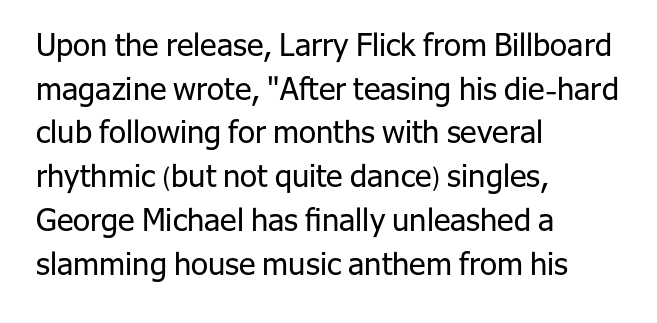
Q: Is the text bold? A: No.
Q: Is the text italic (slanted)? A: No, it is upright.
Q: Is the typeface a serif or a sans-serif typeface? A: Sans-serif.
Q: Is the text underlined? A: No.
Q: How is the paragraph aligned? A: Left-aligned.
Q: Is the spacing between letters normal or unusually wide? A: Normal.
Q: Is the spacing between lines tight, normal or loose? A: Normal.
Q: Width (condensed, normal, or wide)? A: Normal.
Q: Stroke contrast? A: Low.
Q: x-height? A: Medium.
Q: Monospaced? A: No.
